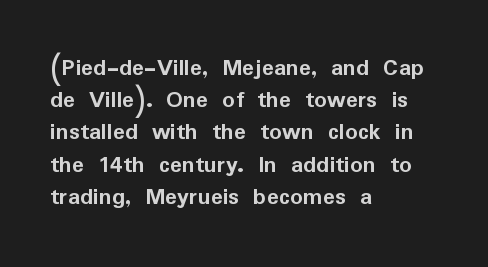
The lines sit at an ordinary, default distance from one another. Italic? Not at all — the glyphs are vertical. This rendering leaves character spacing at its baseline value. A student would call this left alignment; a typographer would say flush left, rag right.
